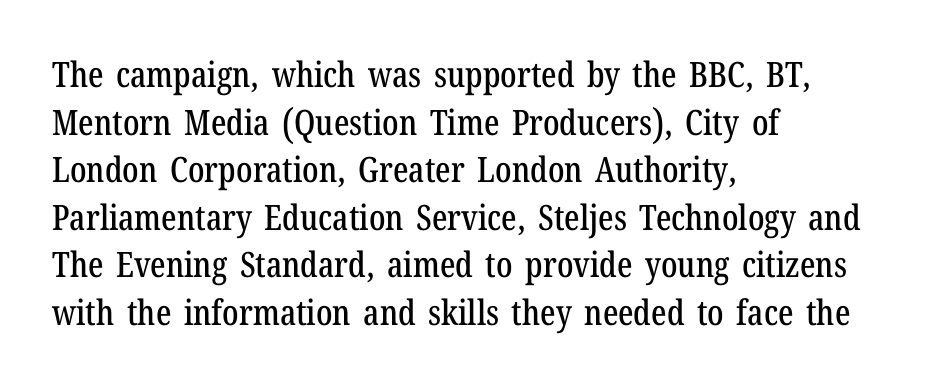
If you drew a ruler down the left edge, every line would touch it. These lines are rendered in a variable-pitch font. Characters follow at the spacing the type designer built in. The glyphs are unaccompanied by any horizontal stroke below them. Vertically, the passage feels balanced, rows spaced as you'd expect. The typography opts for an upright posture over an oblique one.
